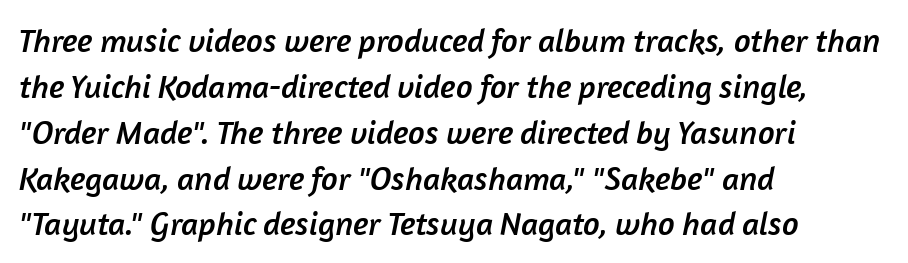
Typographically, this falls in the sans-serif category. The glyphs are unaccompanied by any horizontal stroke below them. You could call the tracking neutral — neither tight nor loose. Line spacing here is normal. The rendering uses natural spacing where letterforms have individual widths.
